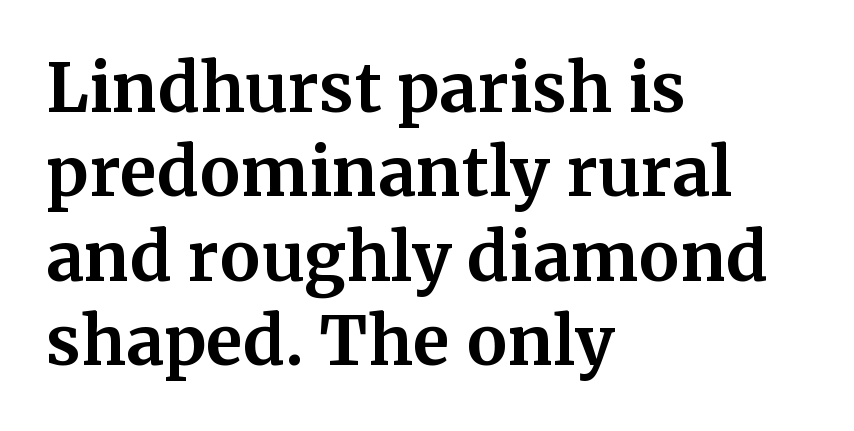
Q: Is the text bold? A: Yes.
Q: Is the text italic (slanted)? A: No, it is upright.
Q: Is the typeface a serif or a sans-serif typeface? A: Serif.
Q: Is the text underlined? A: No.
Q: How is the paragraph aligned? A: Left-aligned.
Q: Is the spacing between letters normal or unusually wide? A: Normal.
Q: Is the spacing between lines tight, normal or loose? A: Normal.
Q: Width (condensed, normal, or wide)? A: Normal.
Q: Stroke contrast? A: Medium.
Q: x-height? A: Medium.
Q: Monospaced? A: No.
